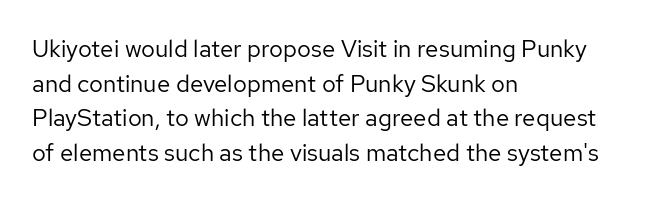
The image shows 24 px text type, upright; set left-aligned, normal line spacing (1.44x), normal letter spacing, not underlined.
